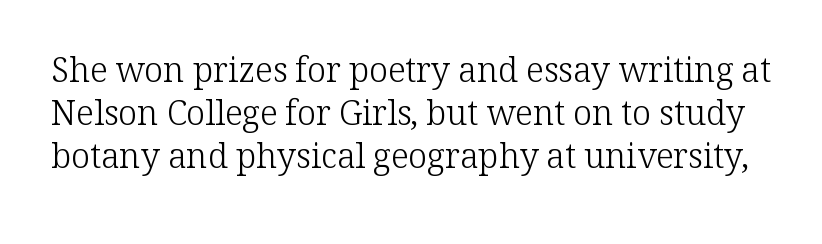
The image shows 34 px light serif type, upright; set normal line spacing (1.26x), normal letter spacing, not underlined; low stroke contrast and a medium x-height.
